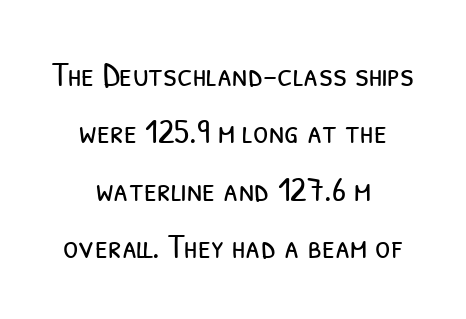
The typesetter chose a symmetrical, centered arrangement here. The typeface chosen for these lines omits serifs. The designer left line spacing at the default. The face used here is proportionally spaced, like ordinary book or web type. Underline: absent. No heavy texture on the line: the type isn't bold.
